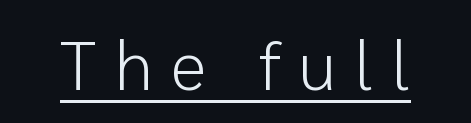
Caption: lettering with a line underneath. The tracking jumps out immediately: characters are airy and widely separated. No feet cap the strokes, marking this as sans-serif type. Summary of weight: not heavy and not bold. The face used here is proportionally spaced, like ordinary book or web type. Every character sits straight up, as roman type does.
